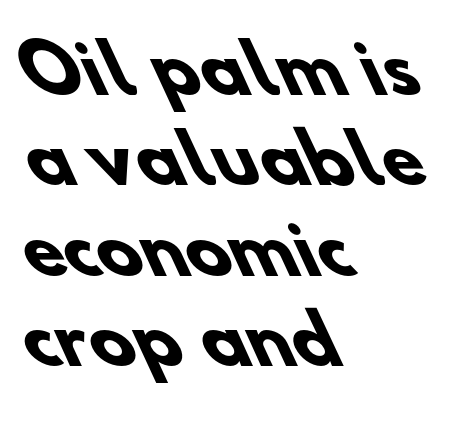
Q: Is the text bold? A: Yes.
Q: Is the typeface a serif or a sans-serif typeface? A: Sans-serif.
Q: Is the text underlined? A: No.
Q: How is the paragraph aligned? A: Left-aligned.
Q: Is the spacing between letters normal or unusually wide? A: Normal.
Q: Is the spacing between lines tight, normal or loose? A: Normal.
Q: Width (condensed, normal, or wide)? A: Normal.
Q: Stroke contrast? A: Low.
Q: x-height? A: Small.
Q: Monospaced? A: No.
